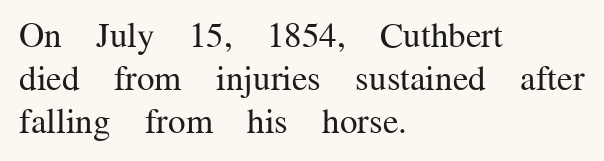
You could not count columns in this text — the font is proportionally spaced. The letters stand straight up with perfectly vertical stems. Inter-character spacing is left at the font's built-in metrics. Descenders are the only things crossing below the line. Line starts are locked; line ends wander. The text was rendered using a seriffed face with decorative stroke endings.
